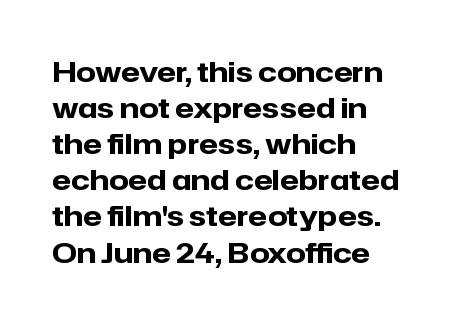
{"serif": "no", "italic": "no", "bold": "yes", "weight": "heavy", "width": "normal", "stroke_contrast": "low", "x_height": "medium", "monospaced": "no", "underline": "no", "align": "left", "line_spacing": "normal", "line_spacing_ratio": 1.29, "letter_spacing": "normal", "letter_spacing_em": 0.0, "glyph_px": 28}
